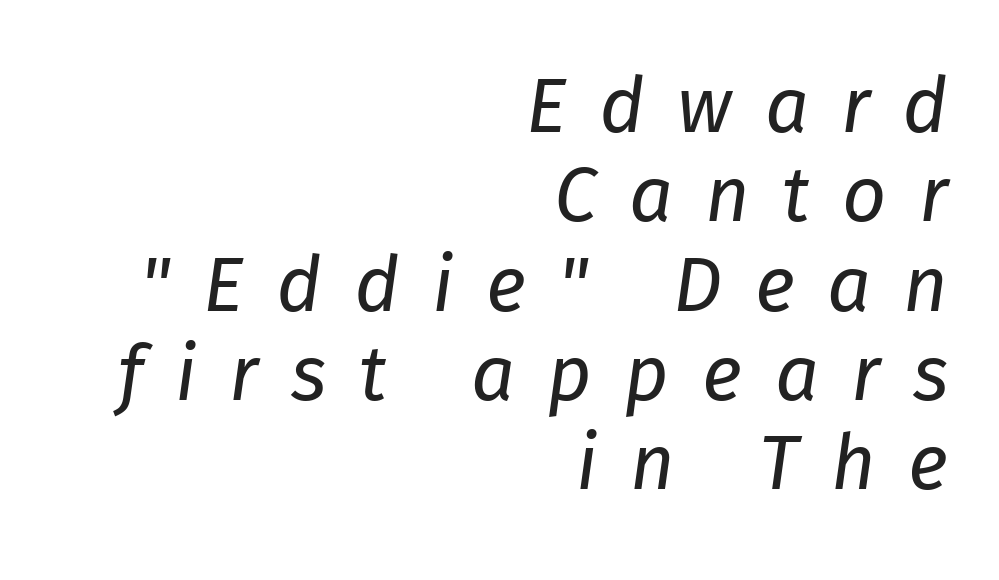
Character widths vary here, with narrow letters taking less room than wide ones. Does the lettering tilt? It does — this is italic. A bare baseline throughout the passage. Visually the block forms a straight wall on the right and a jagged coastline on the left.
